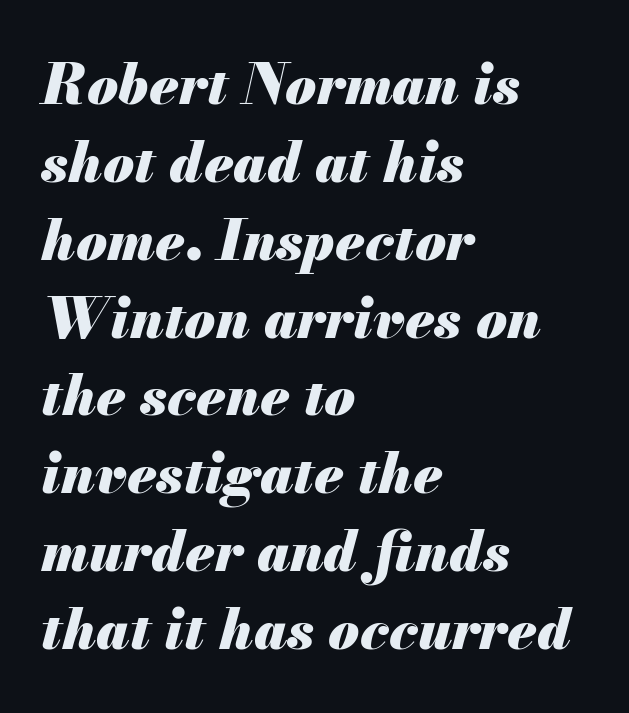
The rendering uses natural spacing where letterforms have individual widths. Words appear dense and cohesive because spacing is normal. The typesetter chose a ragged-right arrangement here. The space directly below the letters is spotless. Leading matches the norm, producing a regular column.
